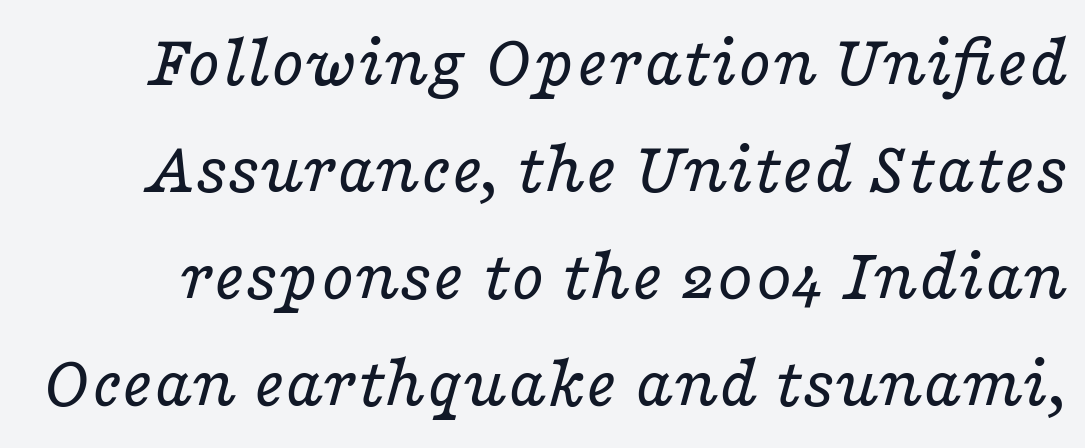
The image shows 76 px regular-weight, wide serif type, italic (leaning right); set normal line spacing (1.41x), normal letter spacing, not underlined; low stroke contrast and a medium x-height.
